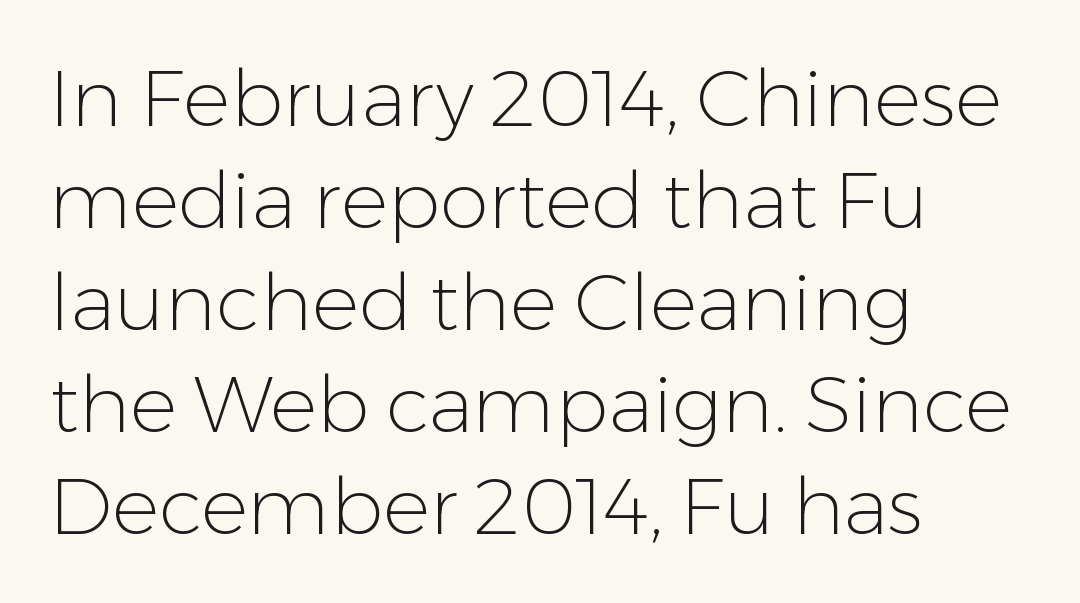
Each line starts at the same left margin while the right side varies. Note the varied advance widths — an 'i' is clearly narrower than an 'm'. Rendered with straight, roman letterforms. Is the type heavy? It reads as light-to-regular instead.
